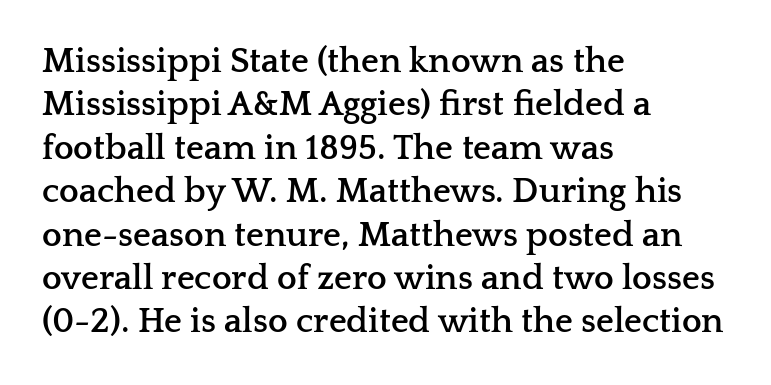
Q: Is the text bold? A: Yes.
Q: Is the text italic (slanted)? A: No, it is upright.
Q: Is the typeface a serif or a sans-serif typeface? A: Serif.
Q: Is the text underlined? A: No.
Q: How is the paragraph aligned? A: Left-aligned.
Q: Is the spacing between letters normal or unusually wide? A: Normal.
Q: Width (condensed, normal, or wide)? A: Wide.
Q: Stroke contrast? A: Low.
Q: x-height? A: Medium.
Q: Monospaced? A: No.
